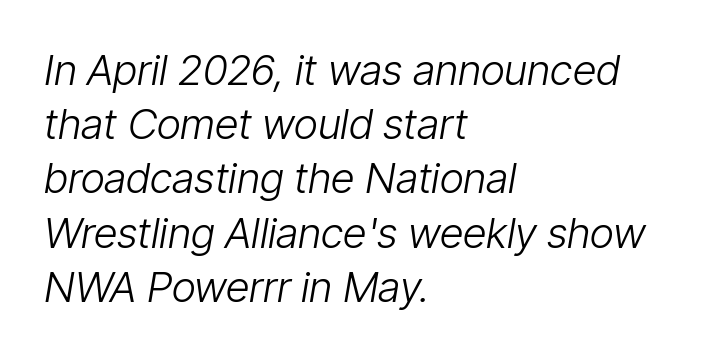
{"italic": "yes", "lean": "right", "slant_degrees": 9, "bold": "no", "weight": "light", "width": "condensed", "stroke_contrast": "low", "x_height": "medium", "monospaced": "no", "underline": "no", "align": "left", "line_spacing": "normal", "line_spacing_ratio": 1.29, "letter_spacing": "normal", "letter_spacing_em": 0.0, "glyph_px": 42}
